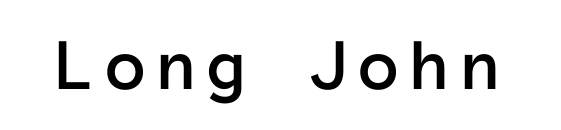
The image shows 75 px text type, upright, monospaced; set not underlined; low stroke contrast and a medium x-height.
